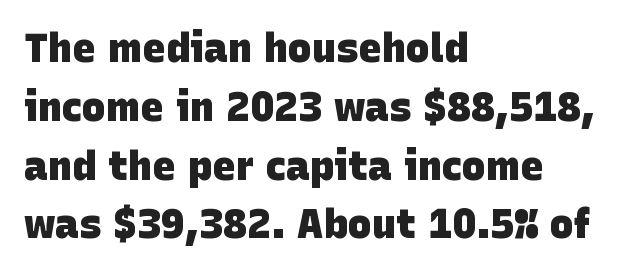
The image shows 40 px heavy sans-serif type; set left-aligned, normal line spacing (1.47x), normal letter spacing, not underlined; low stroke contrast and a large x-height.
